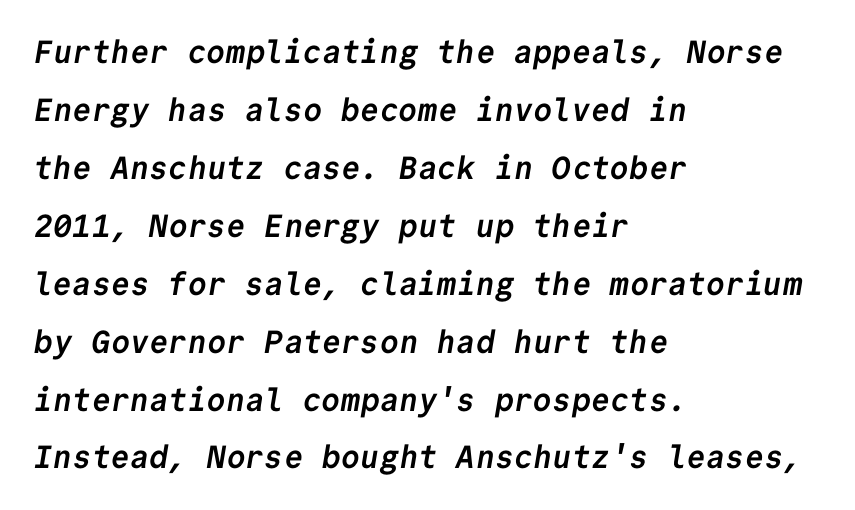
Q: Is the text bold? A: Yes.
Q: Is the typeface a serif or a sans-serif typeface? A: Sans-serif.
Q: Is the text underlined? A: No.
Q: How is the paragraph aligned? A: Left-aligned.
Q: Is the spacing between letters normal or unusually wide? A: Normal.
Q: Width (condensed, normal, or wide)? A: Normal.
Q: Stroke contrast? A: Low.
Q: x-height? A: Medium.
Q: Monospaced? A: Yes.
